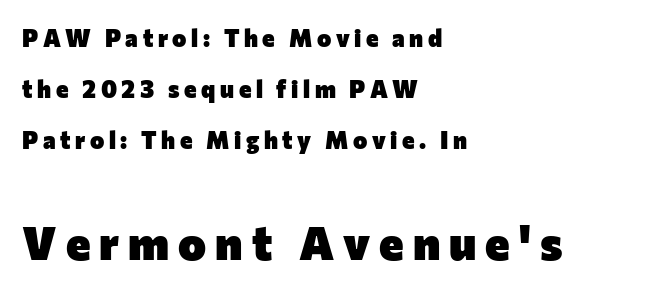
The image shows 47 px heavy sans-serif type, upright; set left-aligned, loose line spacing (2.12x), not underlined; the second (bottom) block is 1.96x larger; low stroke contrast and a medium x-height.
